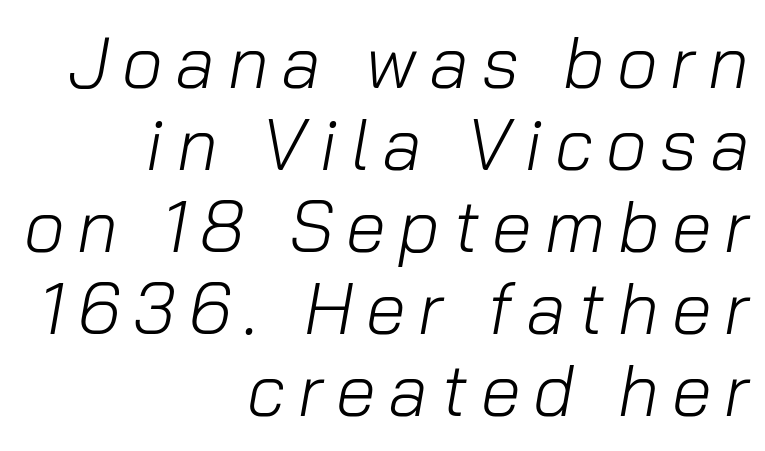
The image shows 72 px light type, italic (leaning right); set right-aligned, tight line spacing (1.14x), not underlined; low stroke contrast and a medium x-height.
